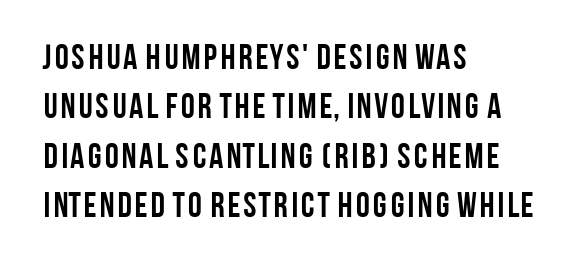
The ragged edge is on the right, which tells us the setting is flush left. Line spacing here is normal. Has an underline been added? It has not. Typesetter's note: full bold, strokes at maximum text heaviness.
